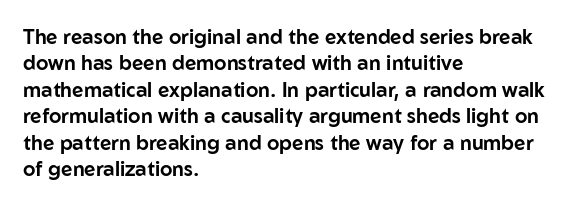
Q: Is the text italic (slanted)? A: No, it is upright.
Q: Is the text underlined? A: No.
Q: How is the paragraph aligned? A: Left-aligned.
Q: Is the spacing between letters normal or unusually wide? A: Normal.
Q: Is the spacing between lines tight, normal or loose? A: Normal.
